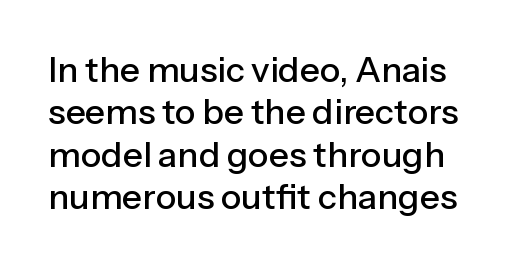
Q: Is the text italic (slanted)? A: No, it is upright.
Q: Is the typeface a serif or a sans-serif typeface? A: Sans-serif.
Q: Is the text underlined? A: No.
Q: Is the spacing between letters normal or unusually wide? A: Normal.
Q: Width (condensed, normal, or wide)? A: Normal.
Q: Stroke contrast? A: Low.
Q: x-height? A: Medium.
Q: Monospaced? A: No.
